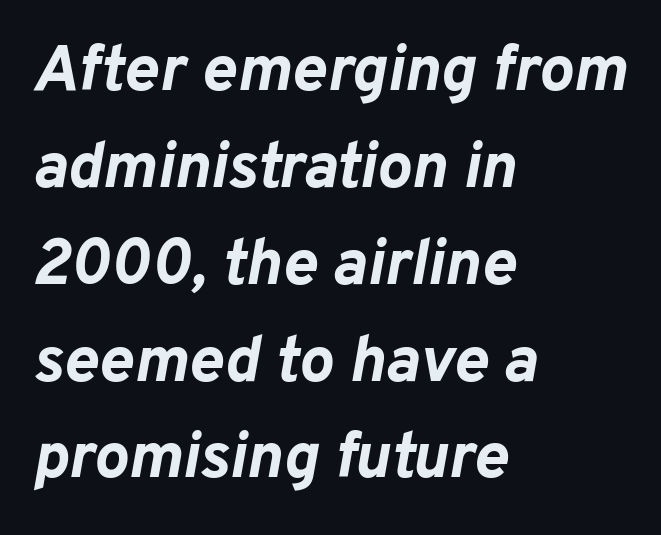
Stroke thickness is high; the sample reads as a true bold. Reading down the column, the eye jumps a familiar distance to each next line. Horizontal alignment here is leftward, the default for most running prose. The space beneath each line is pristine and unruled. What stands out about the letter spacing? Nothing — it is the standard amount.
